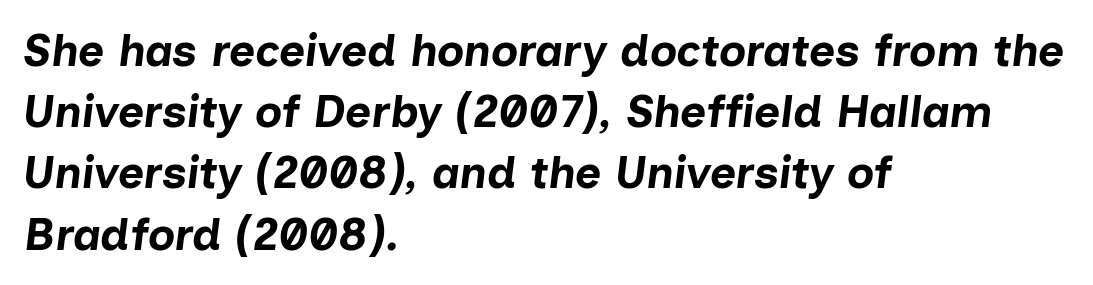
{"italic": "yes", "lean": "right", "slant_degrees": 7, "bold": "yes", "weight": "bold", "width": "normal", "stroke_contrast": "low", "x_height": "medium", "monospaced": "no", "underline": "no", "align": "left", "line_spacing": "normal", "line_spacing_ratio": 1.36, "letter_spacing": "normal", "letter_spacing_em": 0.0, "glyph_px": 45}
